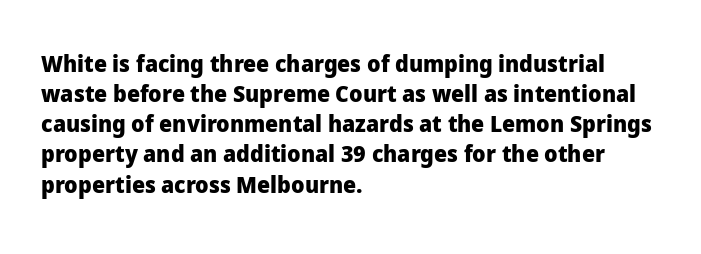
Does extra space separate the letters? No, they use regular spacing. The passage is arranged the way most books set body copy — flush left. Successive baselines arrive at the customary interval. Posture: upright roman. Is the type bold? Yes — the strokes are clearly thick and heavy.
